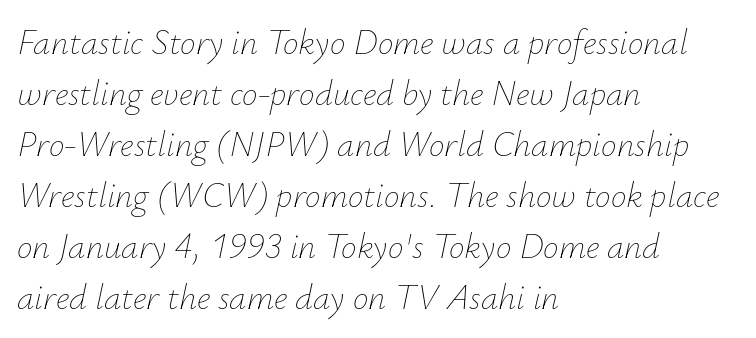
The image shows 35 px thin type, italic (leaning right); set left-aligned, normal line spacing (1.46x), normal letter spacing, not underlined; low stroke contrast and a small x-height.
